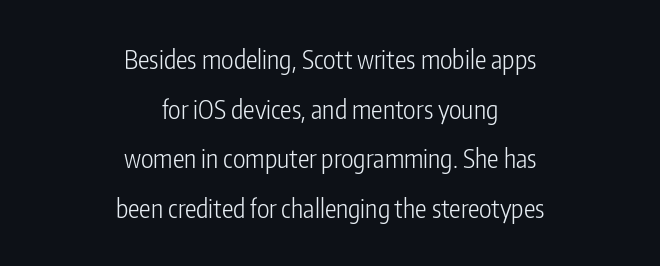
The image shows 26 px text type, upright; set centered, loose line spacing (1.91x), normal letter spacing, not underlined.
